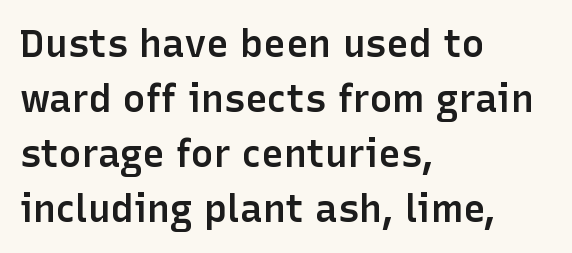
The image shows 38 px semibold sans-serif type, upright; set left-aligned, normal line spacing (1.45x), normal letter spacing, not underlined; low stroke contrast and a medium x-height.
